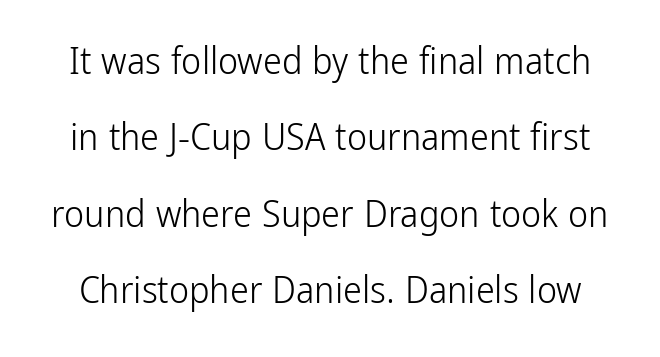
{"serif": "no", "italic": "no", "bold": "no", "weight": "light", "width": "condensed", "stroke_contrast": "low", "x_height": "medium", "monospaced": "no", "underline": "no", "line_spacing": "loose", "line_spacing_ratio": 2.01, "letter_spacing": "normal", "letter_spacing_em": 0.0, "glyph_px": 38}
